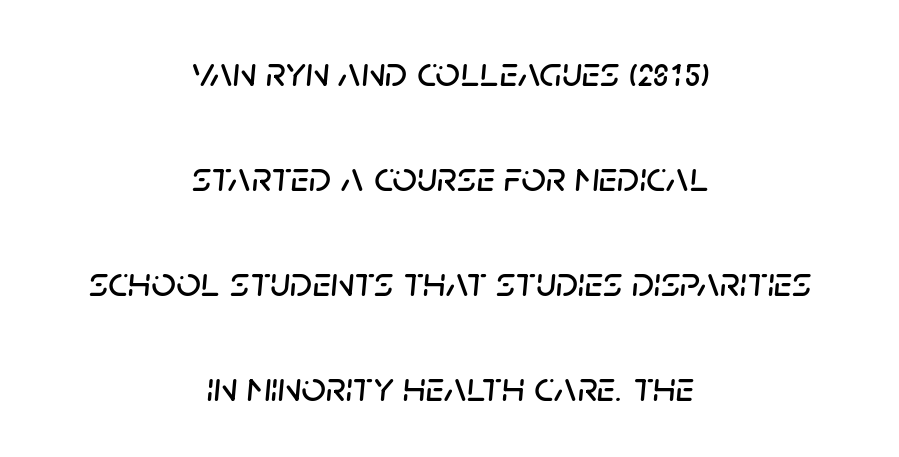
{"italic": "yes", "lean": "right", "slant_degrees": 5, "width": "normal", "stroke_contrast": "low", "x_height": "large", "monospaced": "no", "underline": "no", "align": "center", "line_spacing": "loose", "line_spacing_ratio": 2.44, "letter_spacing": "normal", "letter_spacing_em": 0.0, "glyph_px": 43}
